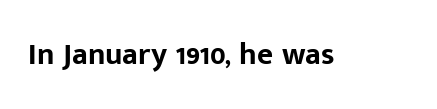
You could call the tracking neutral — neither tight nor loose. Stroke terminals: plain, sans-serif. The passage shown is typed in a proportional face where columns would drift. Italic: no, the glyphs are upright roman. Heft: maximum for text — a bold.
